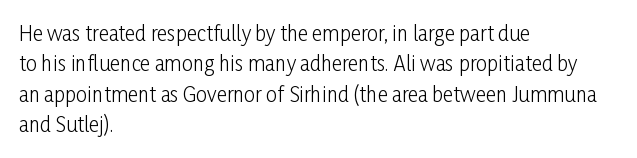
Q: Is the text bold? A: No.
Q: Is the text italic (slanted)? A: No, it is upright.
Q: Is the text underlined? A: No.
Q: How is the paragraph aligned? A: Left-aligned.
Q: Is the spacing between letters normal or unusually wide? A: Normal.
Q: Is the spacing between lines tight, normal or loose? A: Normal.
